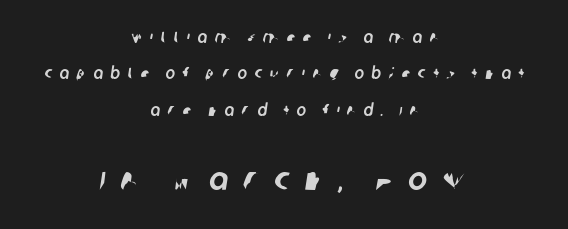
{"serif": "no", "width": "normal", "stroke_contrast": "low", "x_height": "large", "monospaced": "no", "underline": "no", "align": "center", "line_spacing": "loose", "line_spacing_ratio": 2.28, "letter_spacing": "wide", "letter_spacing_em": 0.47, "larger_block": "second", "size_ratio": 2.0, "glyph_px": 32}
